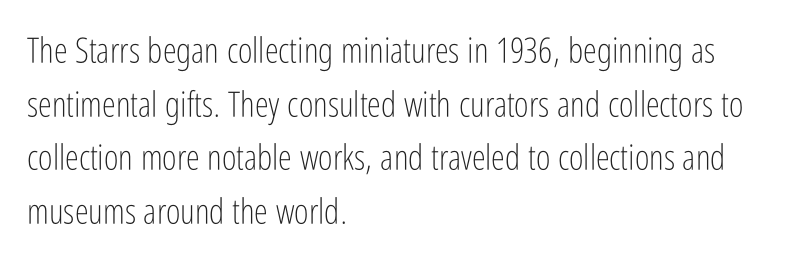
Q: Is the text bold? A: No.
Q: Is the text italic (slanted)? A: No, it is upright.
Q: Is the typeface a serif or a sans-serif typeface? A: Sans-serif.
Q: Is the text underlined? A: No.
Q: How is the paragraph aligned? A: Left-aligned.
Q: Is the spacing between letters normal or unusually wide? A: Normal.
Q: Is the spacing between lines tight, normal or loose? A: Normal.
Q: Width (condensed, normal, or wide)? A: Condensed.
Q: Stroke contrast? A: Low.
Q: x-height? A: Medium.
Q: Monospaced? A: No.
